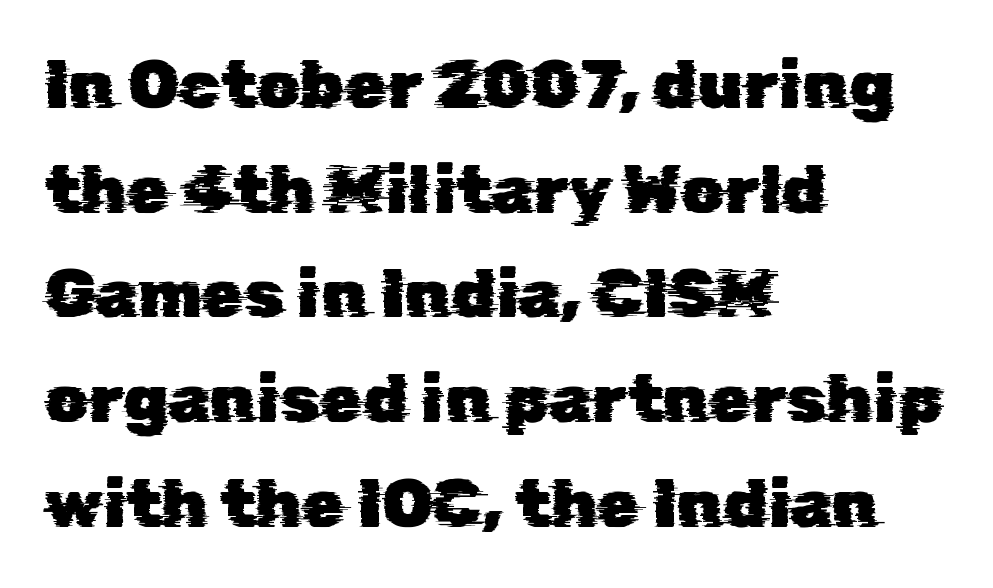
{"serif": "no", "width": "normal", "stroke_contrast": "low", "x_height": "medium", "monospaced": "no", "underline": "no", "align": "left", "line_spacing": "normal", "line_spacing_ratio": 1.54, "letter_spacing": "normal", "letter_spacing_em": 0.0, "glyph_px": 68}
